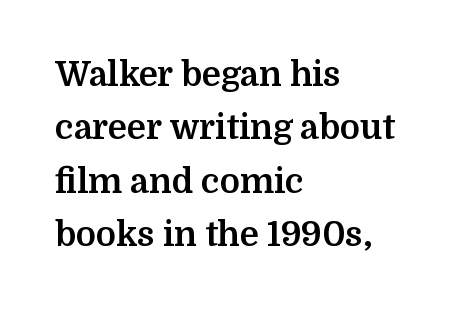
The image shows 34 px bold serif type, upright; set left-aligned, normal line spacing (1.57x), normal letter spacing, not underlined; medium stroke contrast and a medium x-height.
